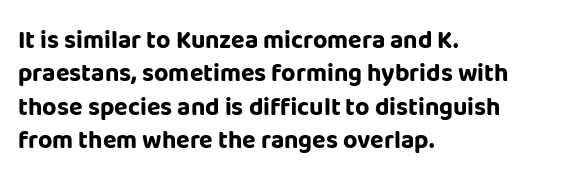
Q: Is the text bold? A: Yes.
Q: Is the text italic (slanted)? A: No, it is upright.
Q: Is the text underlined? A: No.
Q: How is the paragraph aligned? A: Left-aligned.
Q: Is the spacing between letters normal or unusually wide? A: Normal.
Q: Is the spacing between lines tight, normal or loose? A: Normal.
